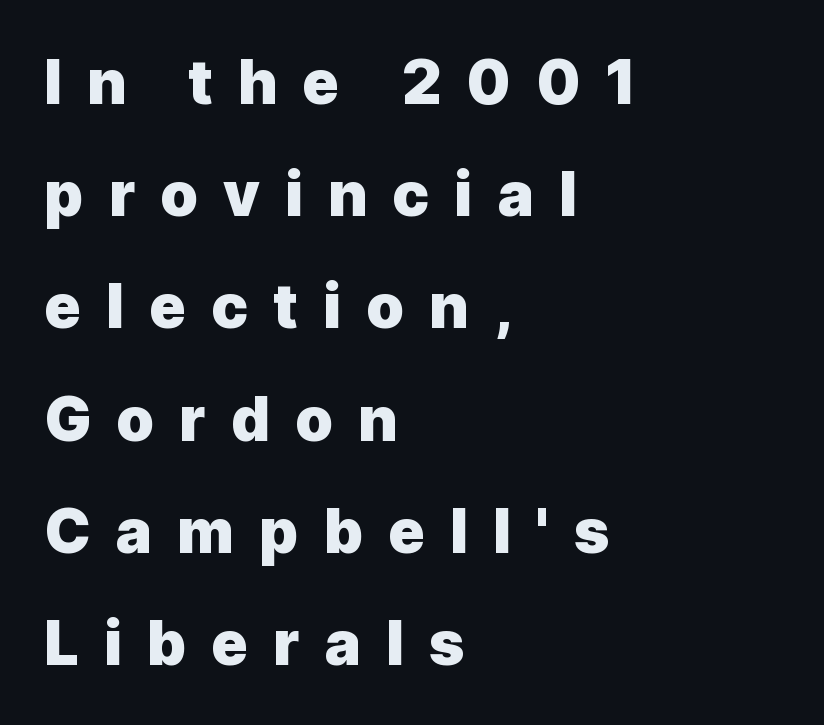
{"serif": "no", "italic": "no", "bold": "yes", "weight": "heavy", "width": "normal", "x_height": "medium", "monospaced": "no", "underline": "no", "align": "left", "line_spacing_ratio": 1.84, "letter_spacing": "wide", "letter_spacing_em": 0.41, "glyph_px": 61}
